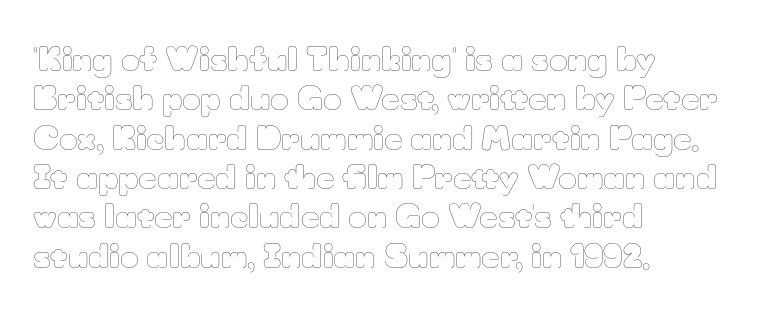
Caption: standard tracking, unaltered. This sample has the flowing, uneven cadence of proportional lettering. The ragged edge is on the right, which tells us the setting is flush left. On a weight scale, this lands at 450 or below.
